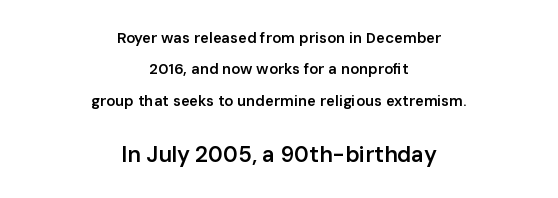
Q: Is the text bold? A: Semi-bold.
Q: Is the text italic (slanted)? A: No, it is upright.
Q: Is the text underlined? A: No.
Q: How is the paragraph aligned? A: Centered.
Q: Is the spacing between letters normal or unusually wide? A: Normal.
Q: Is the spacing between lines tight, normal or loose? A: Loose.
Q: Which block of text is set in a larger size, the first (top) or the second (bottom)? A: The second (bottom) one.
